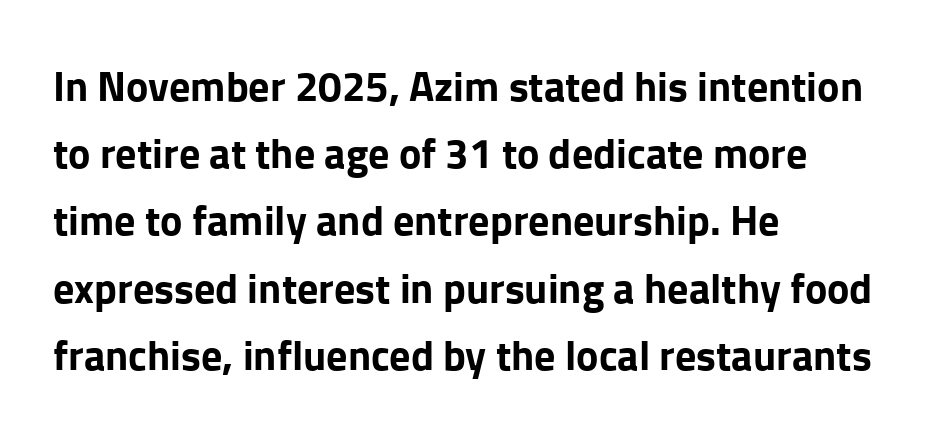
Q: Is the text bold? A: Yes.
Q: Is the text italic (slanted)? A: No, it is upright.
Q: Is the typeface a serif or a sans-serif typeface? A: Sans-serif.
Q: Is the text underlined? A: No.
Q: How is the paragraph aligned? A: Left-aligned.
Q: Is the spacing between letters normal or unusually wide? A: Normal.
Q: Is the spacing between lines tight, normal or loose? A: Normal.
Q: Width (condensed, normal, or wide)? A: Normal.
Q: Stroke contrast? A: Low.
Q: x-height? A: Medium.
Q: Monospaced? A: No.
